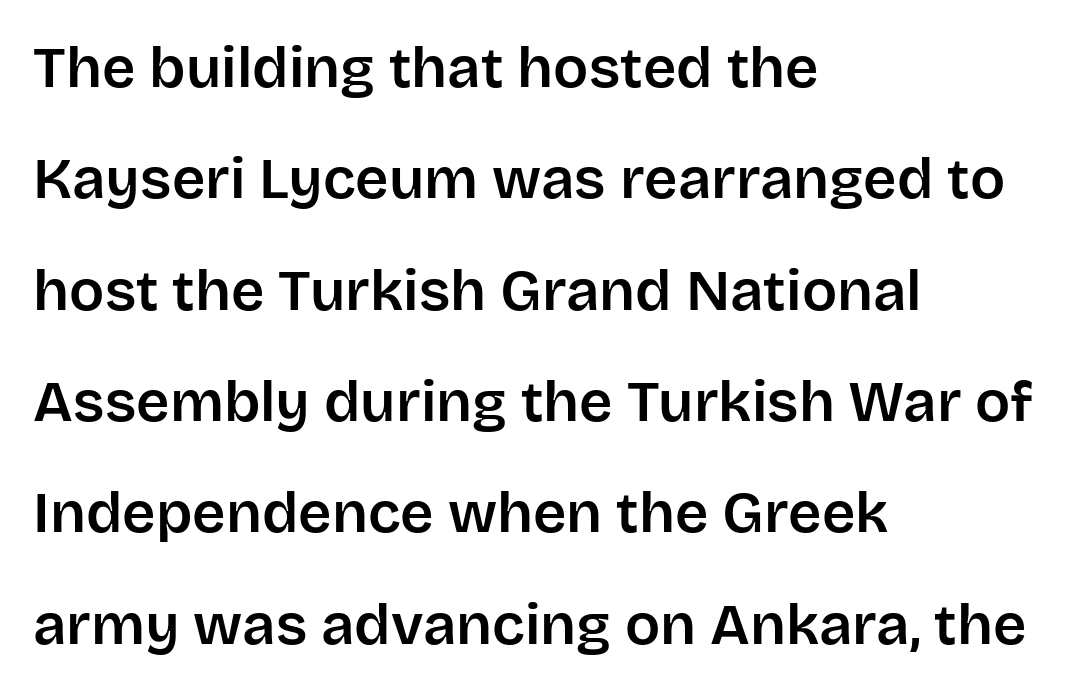
The image shows 58 px sans-serif type, upright; set left-aligned, loose line spacing (1.92x), normal letter spacing, not underlined; low stroke contrast and a large x-height.
